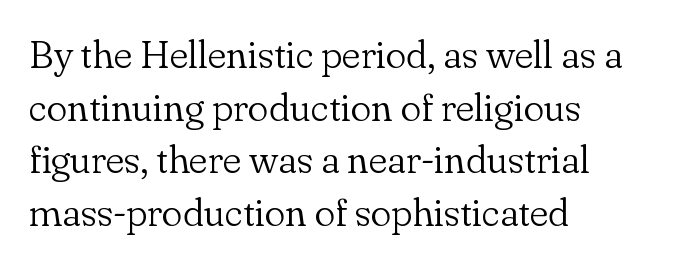
The image shows 39 px light serif type, upright; set left-aligned, normal line spacing (1.35x), normal letter spacing, not underlined; low stroke contrast and a small x-height.
